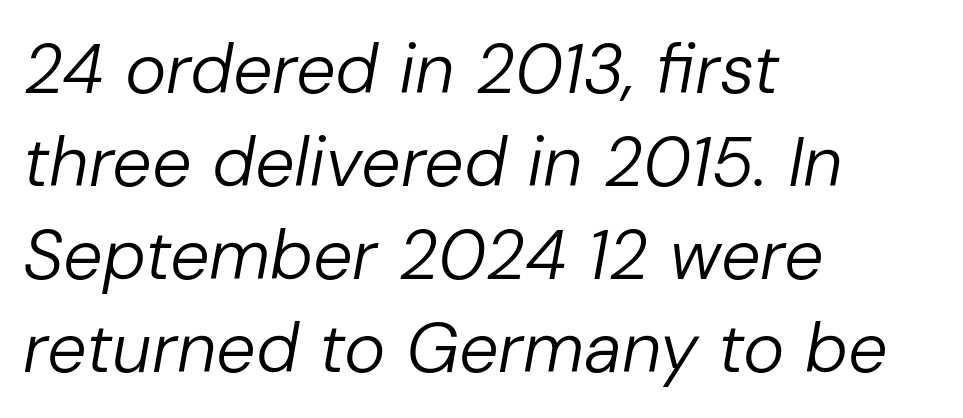
The image shows 70 px regular-weight type, italic (leaning right); set left-aligned, normal line spacing (1.33x), normal letter spacing, not underlined; low stroke contrast and a medium x-height.
